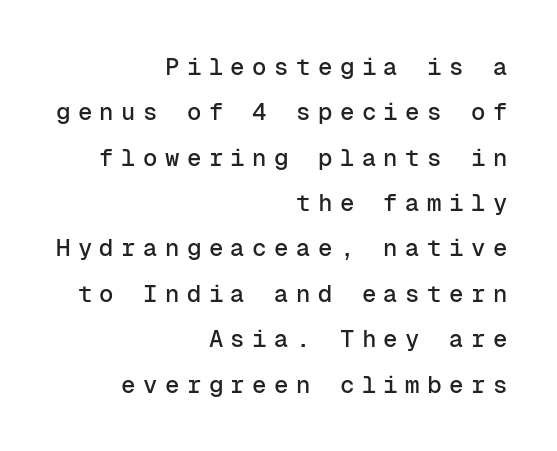
The image shows 24 px text type, upright; set right-aligned, line spacing 1.89x, unusually wide letter spacing (+0.31 em), not underlined.
